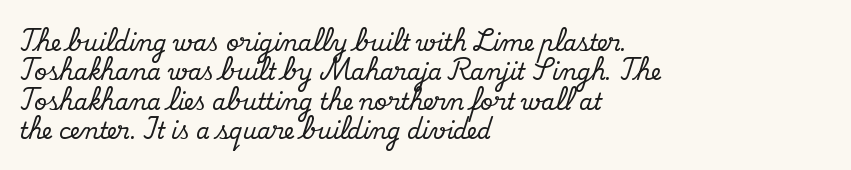
Glyph-to-glyph distance matches everyday printed text. If you drew a ruler down the left edge, every line would touch it. No word sits above an underline. The line-height multiplier appears to be the usual default.
